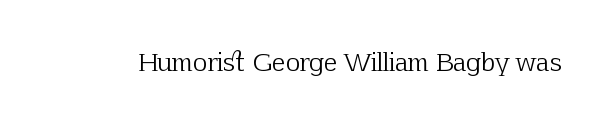
Q: Is the text bold? A: No.
Q: Is the text italic (slanted)? A: No, it is upright.
Q: Is the text underlined? A: No.
Q: Is the spacing between letters normal or unusually wide? A: Normal.
